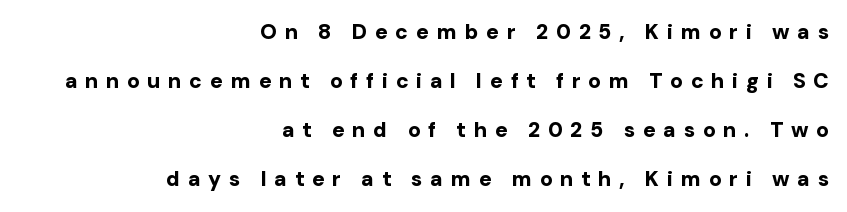
The face used here is rendered with a markedly widened letterfit. Casual observation: everything's shoved over to the right. On the weight axis this lands at bold, roughly 700. The line-height multiplier appears high, well above default. Posture: straight, roman, zero tilt.
